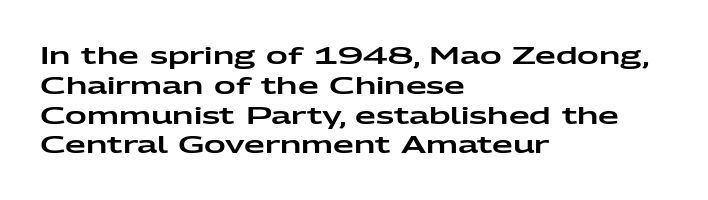
The image shows 24 px text type, upright; set left-aligned, line spacing 1.24x, normal letter spacing, not underlined.
